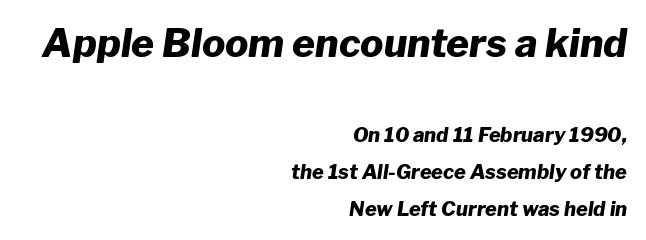
Heavy, bold letterforms. You get the large type first, then a drop to smaller type. Underlining? Definitely not there. The letterforms sit shoulder to shoulder at normal distance.
